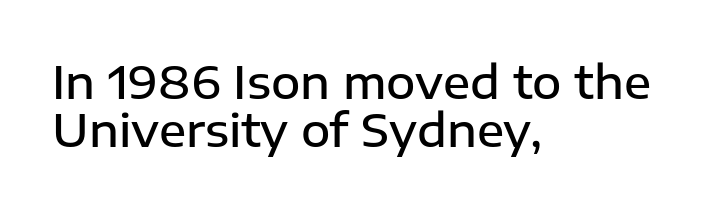
Q: Is the text bold? A: Semi-bold.
Q: Is the text italic (slanted)? A: No, it is upright.
Q: Is the typeface a serif or a sans-serif typeface? A: Sans-serif.
Q: Is the text underlined? A: No.
Q: How is the paragraph aligned? A: Left-aligned.
Q: Is the spacing between letters normal or unusually wide? A: Normal.
Q: Is the spacing between lines tight, normal or loose? A: Tight.
Q: Width (condensed, normal, or wide)? A: Normal.
Q: Stroke contrast? A: Low.
Q: x-height? A: Medium.
Q: Monospaced? A: No.
